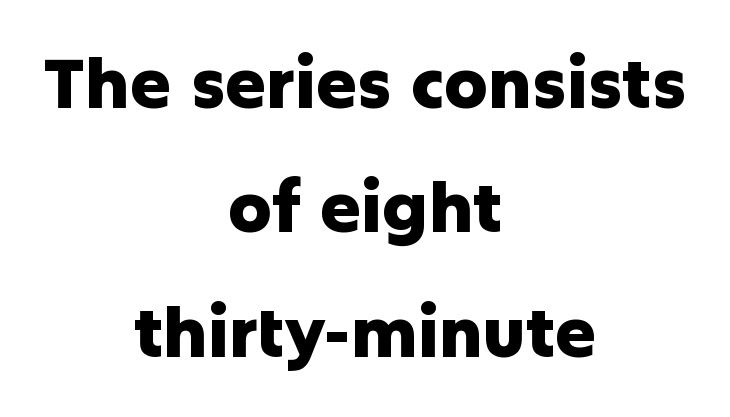
Q: Is the text bold? A: Yes.
Q: Is the text italic (slanted)? A: No, it is upright.
Q: Is the typeface a serif or a sans-serif typeface? A: Sans-serif.
Q: Is the text underlined? A: No.
Q: How is the paragraph aligned? A: Centered.
Q: Is the spacing between letters normal or unusually wide? A: Normal.
Q: Width (condensed, normal, or wide)? A: Normal.
Q: Stroke contrast? A: Low.
Q: x-height? A: Medium.
Q: Monospaced? A: No.
